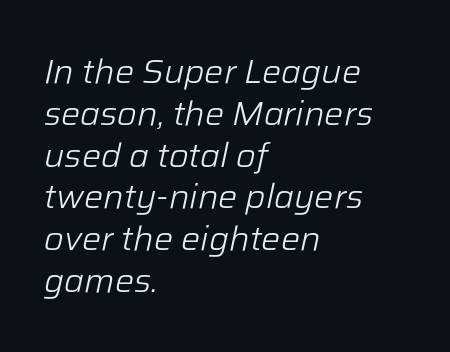
The specimen omits any rule beneath the text block's lines. This sample is left-justified, so line endings fall wherever the words run out. This sample has the flowing, uneven cadence of proportional lettering. The type is set solid horizontally, with unmodified tracking. This reads as an unemphasized weight, regular at the heaviest.
